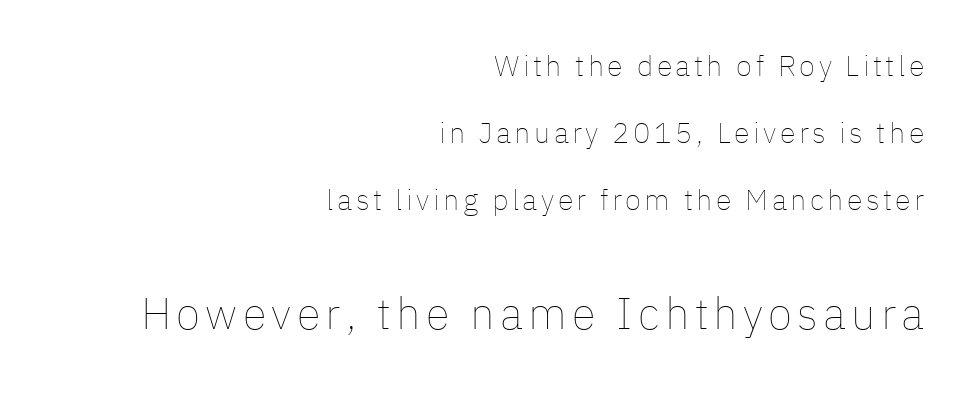
The face used here appears at its bigger size in the lower chunk. You could fit nearly another row in the gap between these rows. This sample has the flowing, uneven cadence of proportional lettering. The gap between lines stays unmarked. Every row of glyphs terminates at an identical x-position on the right.
